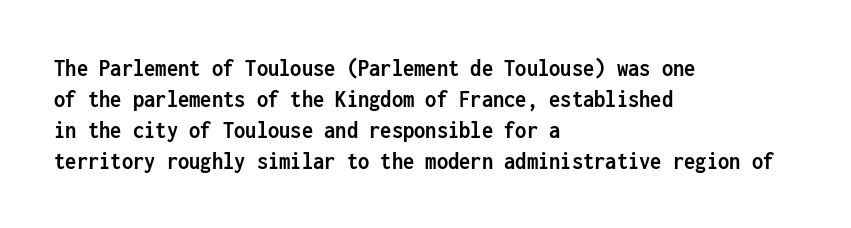
You'd pick this weight for a headline — it's a proper bold. Upright lettering throughout. Nothing unusual about the tracking: characters are spaced as the font intends. Check the space under the baseline: it is left empty.
